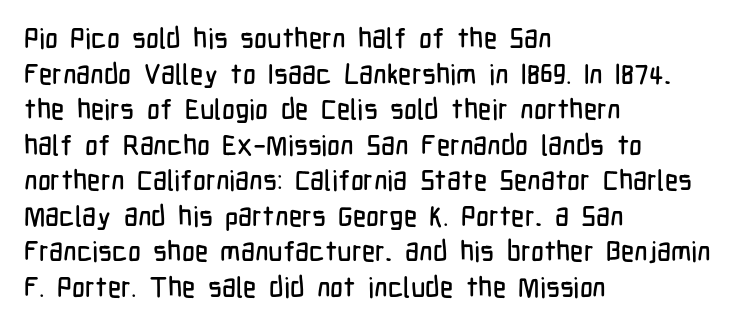
The image shows 28 px condensed sans-serif type, upright; set left-aligned, normal line spacing (1.27x), normal letter spacing, not underlined; low stroke contrast and a medium x-height.
